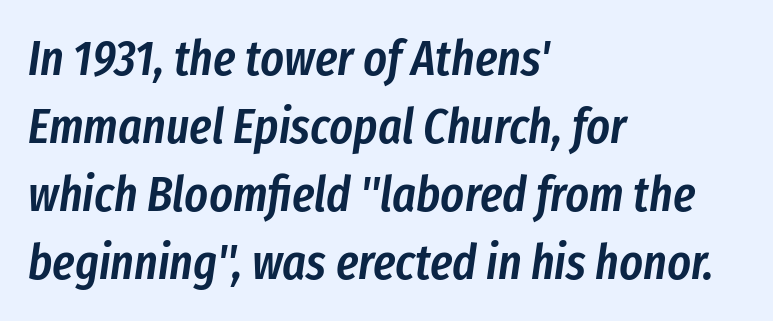
A clean baseline with only descenders dipping below it. Proportional: the letters do not fall into vertical columns. It's the slanting kind of type. A semibold gives these letters moderate extra thickness, short of bold. In terms of letterspacing, this is plain default setting.
